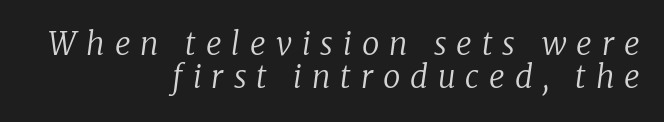
{"serif": "yes", "italic": "yes", "lean": "right", "slant_degrees": 8, "bold": "no", "weight": "regular", "width": "normal", "stroke_contrast": "low", "x_height": "medium", "monospaced": "no", "underline": "no", "align": "right", "line_spacing": "tight", "line_spacing_ratio": 1.07, "letter_spacing": "wide", "letter_spacing_em": 0.32, "glyph_px": 31}
